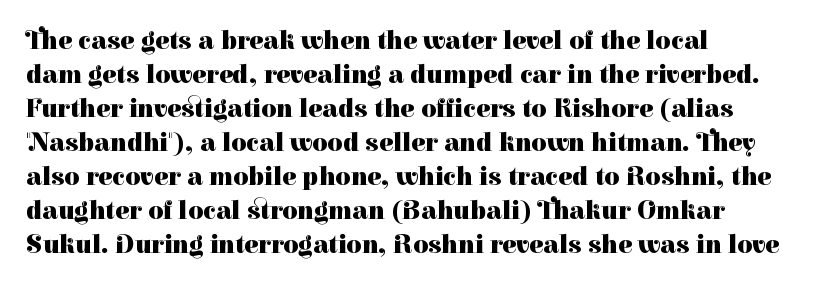
The image shows 26 px bold type, upright; set left-aligned, normal line spacing (1.31x), normal letter spacing, not underlined.
